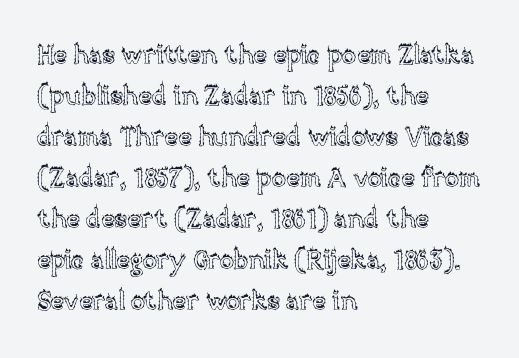
Q: Is the text italic (slanted)? A: No, it is upright.
Q: Is the text underlined? A: No.
Q: How is the paragraph aligned? A: Left-aligned.
Q: Is the spacing between letters normal or unusually wide? A: Normal.
Q: Is the spacing between lines tight, normal or loose? A: Normal.
